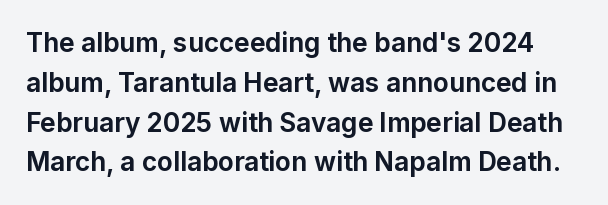
{"italic": "no", "bold": "yes", "underline": "no", "line_spacing": "normal", "line_spacing_ratio": 1.53, "letter_spacing": "normal", "letter_spacing_em": 0.0, "glyph_px": 26}
